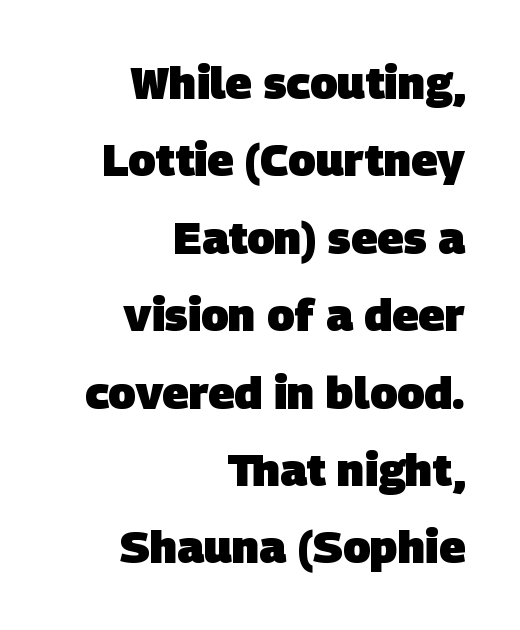
{"serif": "no", "bold": "yes", "weight": "heavy", "width": "normal", "stroke_contrast": "low", "x_height": "large", "monospaced": "no", "underline": "no", "align": "right", "line_spacing_ratio": 1.72, "letter_spacing": "normal", "letter_spacing_em": 0.0, "glyph_px": 45}
